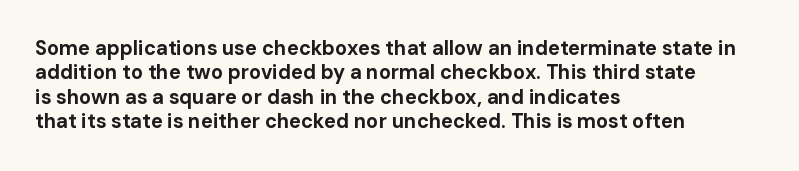
{"italic": "no", "bold": "yes", "underline": "no", "align": "left", "line_spacing_ratio": 1.22, "letter_spacing": "normal", "letter_spacing_em": 0.0, "glyph_px": 20}
